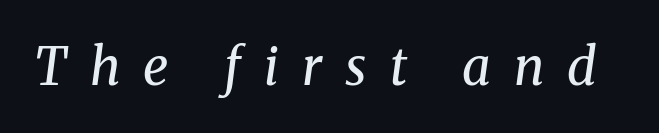
The image shows 51 px regular-weight serif type, italic (leaning right); set unusually wide letter spacing (+0.45 em), not underlined; medium stroke contrast and a medium x-height.
